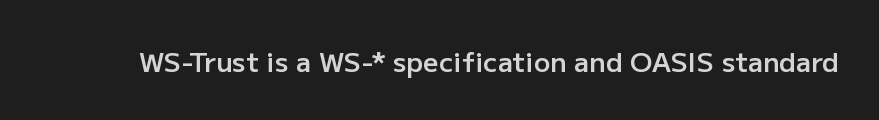
Q: Is the text bold? A: Semi-bold.
Q: Is the text italic (slanted)? A: No, it is upright.
Q: Is the text underlined? A: No.
Q: Is the spacing between letters normal or unusually wide? A: Normal.
